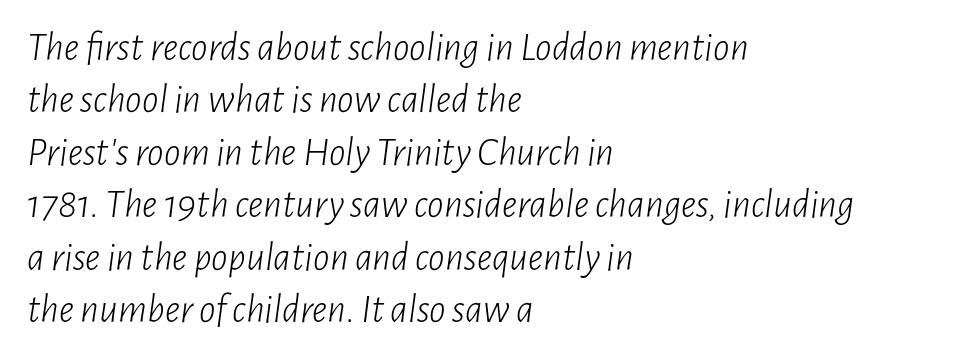
{"italic": "yes", "lean": "right", "slant_degrees": 7, "bold": "no", "weight": "light", "width": "condensed", "stroke_contrast": "low", "x_height": "medium", "monospaced": "no", "underline": "no", "align": "left", "line_spacing": "normal", "line_spacing_ratio": 1.28, "letter_spacing": "normal", "letter_spacing_em": 0.0, "glyph_px": 41}
